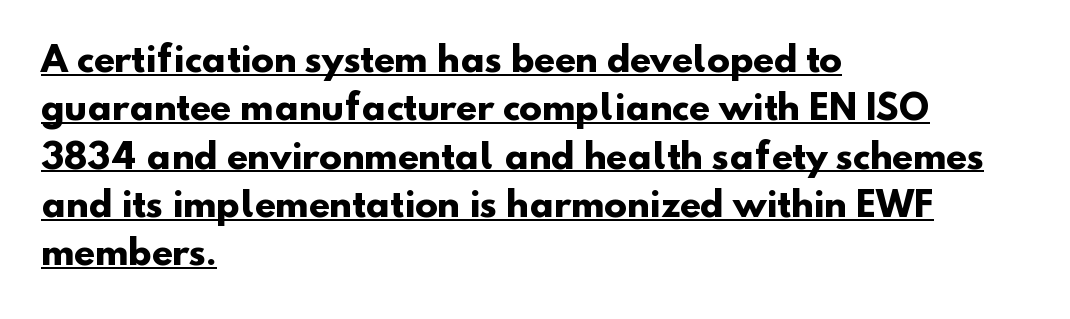
The image shows 34 px heavy sans-serif type; set left-aligned, normal line spacing (1.42x), normal letter spacing, underlined; low stroke contrast and a small x-height.
